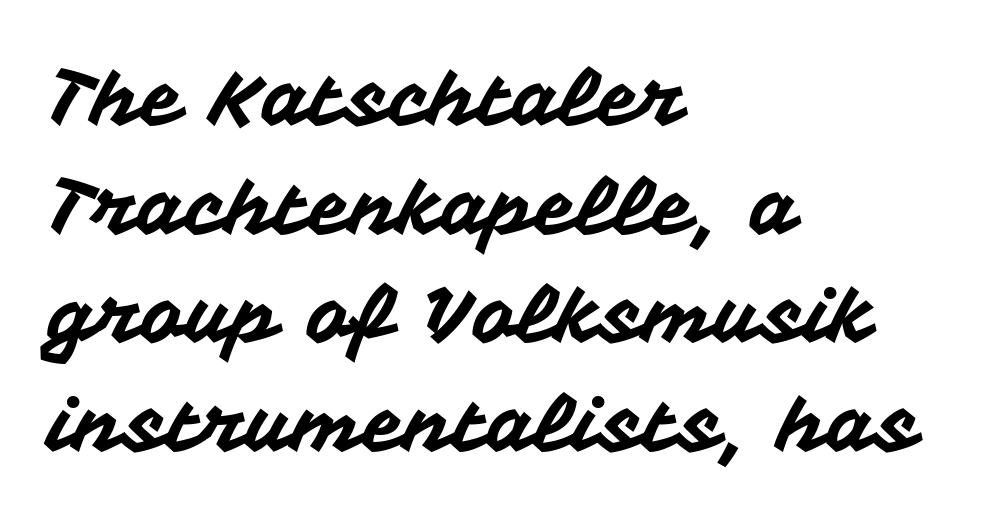
The lines sit at an ordinary, default distance from one another. Horizontal alignment here is leftward, the default for most running prose. The rendering keeps characters at their native spacing. The glyphs are unaccompanied by any horizontal stroke below them.
